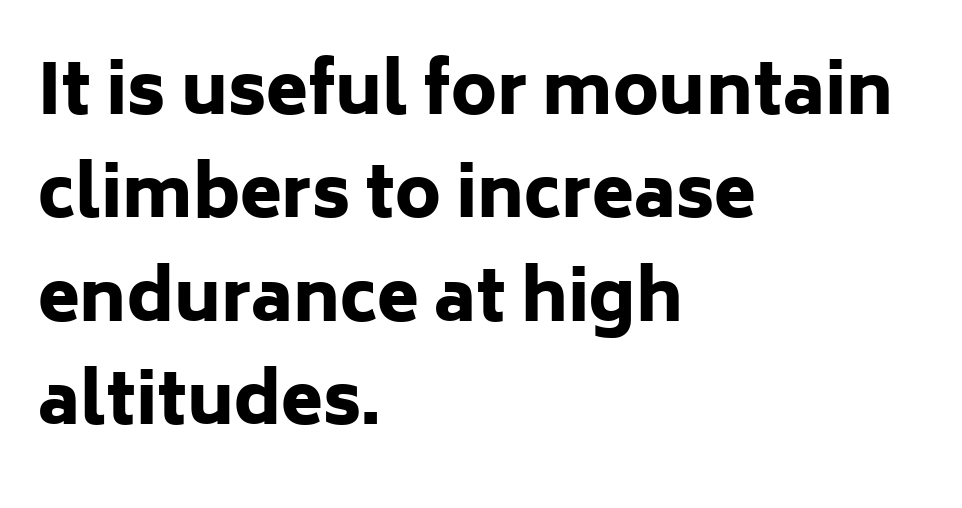
The image shows 68 px heavy sans-serif type, upright; set left-aligned, normal line spacing (1.52x), normal letter spacing, not underlined; low stroke contrast and a medium x-height.
